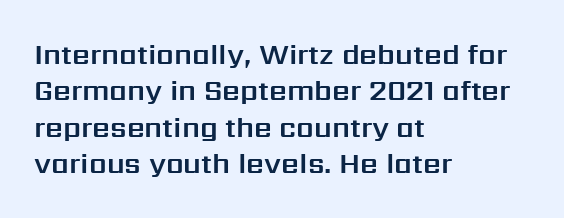
Q: Is the text italic (slanted)? A: No, it is upright.
Q: Is the typeface a serif or a sans-serif typeface? A: Sans-serif.
Q: Is the text underlined? A: No.
Q: How is the paragraph aligned? A: Left-aligned.
Q: Is the spacing between letters normal or unusually wide? A: Normal.
Q: Is the spacing between lines tight, normal or loose? A: Normal.
Q: Width (condensed, normal, or wide)? A: Normal.
Q: Stroke contrast? A: Medium.
Q: x-height? A: Medium.
Q: Monospaced? A: No.
